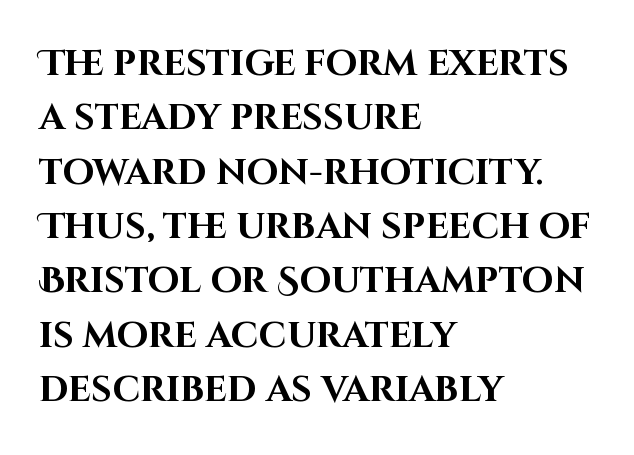
Q: Is the text bold? A: Yes.
Q: Is the text italic (slanted)? A: No, it is upright.
Q: Is the typeface a serif or a sans-serif typeface? A: Sans-serif.
Q: Is the text underlined? A: No.
Q: How is the paragraph aligned? A: Left-aligned.
Q: Is the spacing between letters normal or unusually wide? A: Normal.
Q: Is the spacing between lines tight, normal or loose? A: Normal.
Q: Width (condensed, normal, or wide)? A: Normal.
Q: Stroke contrast? A: High.
Q: x-height? A: Large.
Q: Monospaced? A: No.
